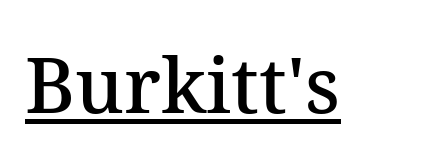
The rendering uses natural spacing where letterforms have individual widths. Typesetter's note: demi weight, one step under bold. Look at the bottom of the vertical strokes: they flare into serifs here. A baseline rule has been typeset under these characters. Is the letter spacing exaggerated? No — it looks like the ordinary default. The letters stand straight up with perfectly vertical stems.
